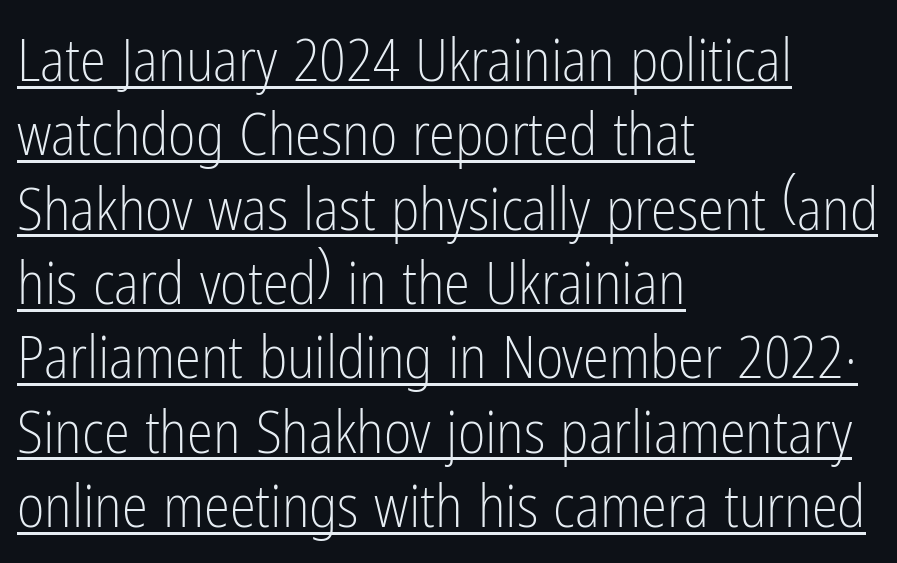
A continuous stroke trails under the words, as in a hyperlink. Here the glyphs are tracked normally, forming tight word shapes. A typesetter would call this proportional, since set widths differ per character. If you drew a ruler down the left edge, every line would touch it. Unlike italic type, these characters show no tilt at all.
